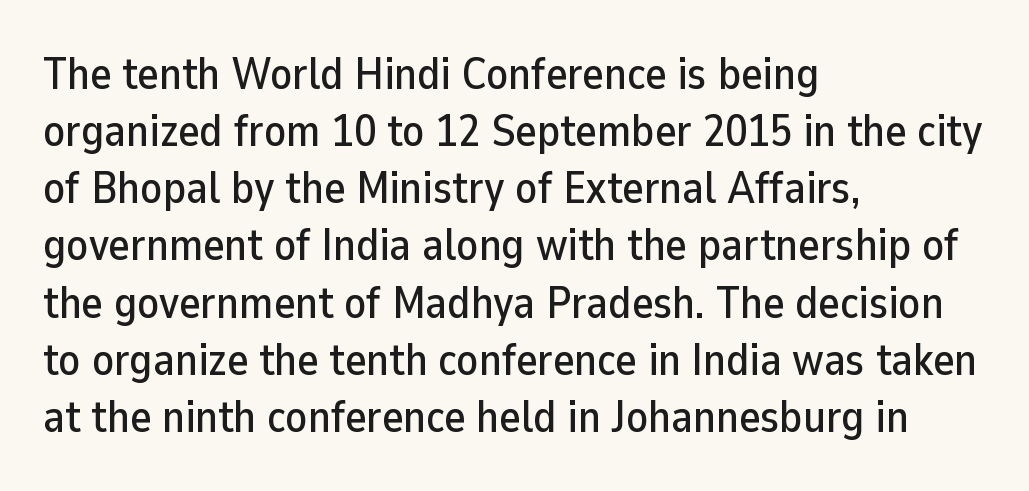
{"serif": "no", "italic": "no", "width": "normal", "stroke_contrast": "low", "x_height": "medium", "monospaced": "no", "underline": "no", "align": "left", "line_spacing": "normal", "line_spacing_ratio": 1.27, "letter_spacing": "normal", "letter_spacing_em": 0.0, "glyph_px": 45}
